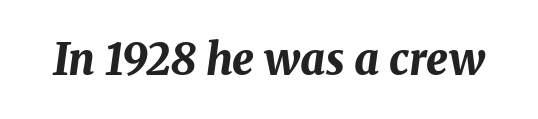
{"italic": "yes", "lean": "right", "slant_degrees": 8, "bold": "yes", "weight": "bold", "width": "normal", "stroke_contrast": "medium", "x_height": "medium", "monospaced": "no", "underline": "no", "letter_spacing": "normal", "letter_spacing_em": 0.0, "glyph_px": 43}
